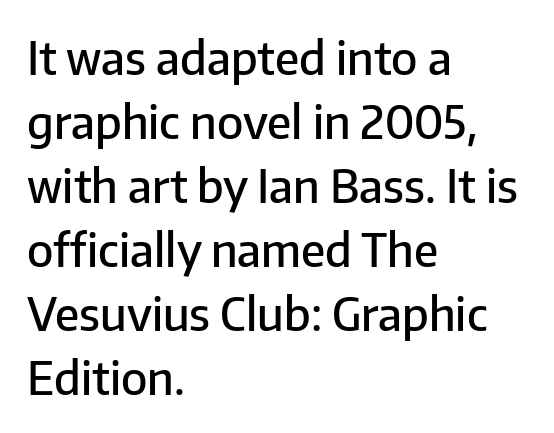
{"serif": "no", "italic": "no", "bold": "semi", "weight": "semibold", "width": "normal", "stroke_contrast": "low", "x_height": "medium", "monospaced": "no", "underline": "no", "align": "left", "line_spacing": "normal", "line_spacing_ratio": 1.39, "letter_spacing": "normal", "letter_spacing_em": 0.0, "glyph_px": 46}
